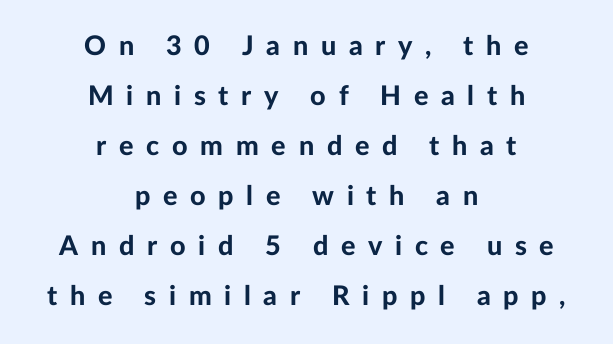
{"italic": "no", "bold": "yes", "underline": "no", "align": "center", "line_spacing_ratio": 1.85, "letter_spacing": "wide", "letter_spacing_em": 0.47, "glyph_px": 27}
